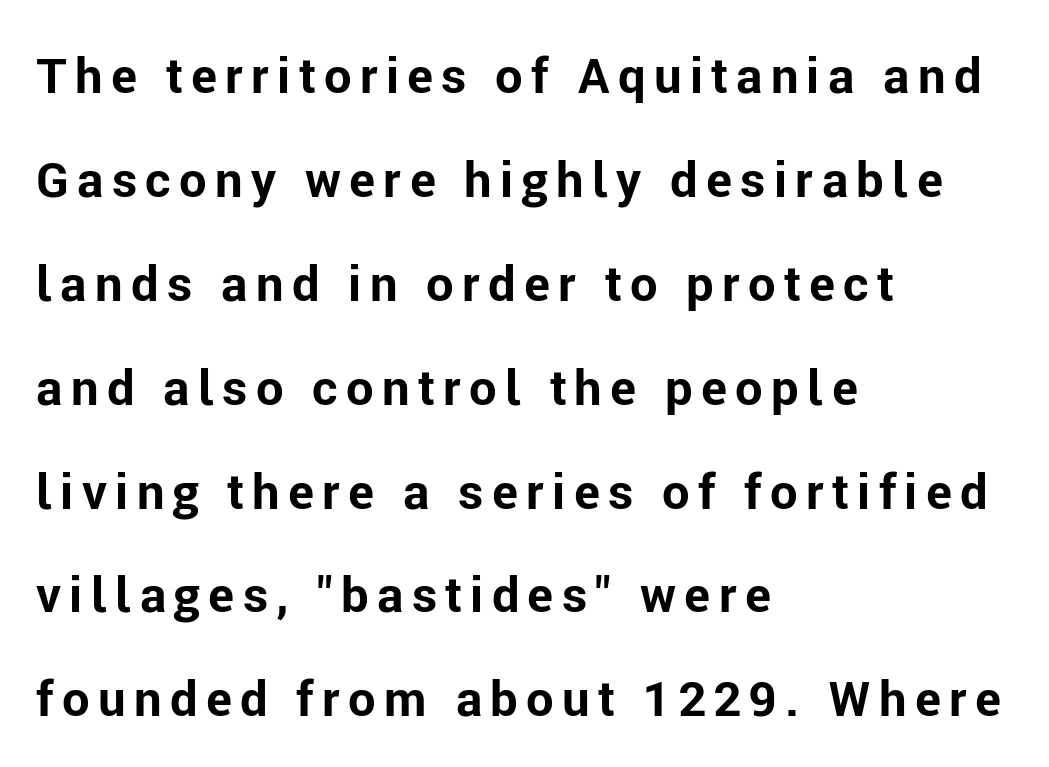
{"serif": "no", "italic": "no", "bold": "yes", "weight": "bold", "width": "normal", "stroke_contrast": "low", "x_height": "medium", "monospaced": "no", "underline": "no", "align": "left", "line_spacing": "loose", "line_spacing_ratio": 2.12, "glyph_px": 49}
